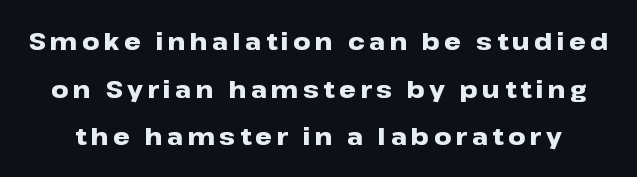
{"italic": "no", "bold": "yes", "underline": "no", "line_spacing": "loose", "line_spacing_ratio": 1.98, "glyph_px": 24}
